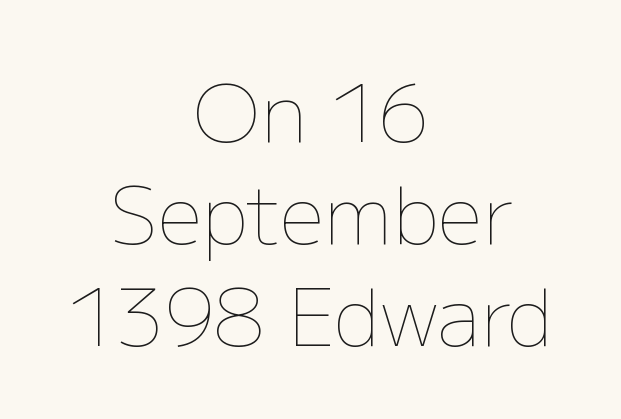
Q: Is the text bold? A: No.
Q: Is the text italic (slanted)? A: No, it is upright.
Q: Is the text underlined? A: No.
Q: How is the paragraph aligned? A: Centered.
Q: Is the spacing between letters normal or unusually wide? A: Normal.
Q: Is the spacing between lines tight, normal or loose? A: Normal.
Q: Width (condensed, normal, or wide)? A: Normal.
Q: Stroke contrast? A: Low.
Q: x-height? A: Medium.
Q: Monospaced? A: No.
